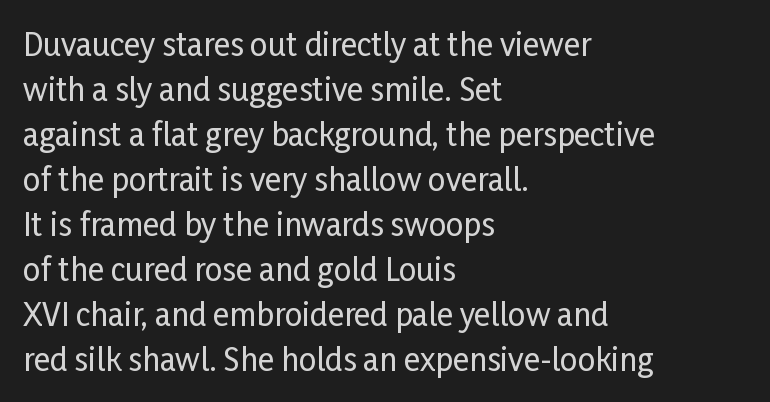
Q: Is the text italic (slanted)? A: No, it is upright.
Q: Is the typeface a serif or a sans-serif typeface? A: Sans-serif.
Q: Is the text underlined? A: No.
Q: How is the paragraph aligned? A: Left-aligned.
Q: Is the spacing between letters normal or unusually wide? A: Normal.
Q: Is the spacing between lines tight, normal or loose? A: Normal.
Q: Width (condensed, normal, or wide)? A: Condensed.
Q: Stroke contrast? A: Low.
Q: x-height? A: Medium.
Q: Monospaced? A: No.
